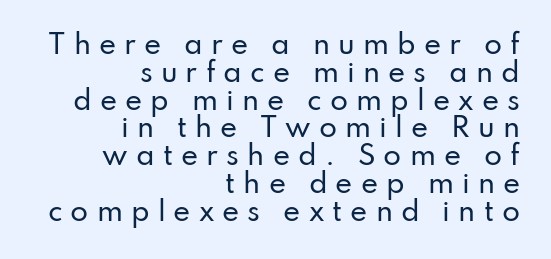
Q: Is the text italic (slanted)? A: No, it is upright.
Q: Is the text underlined? A: No.
Q: How is the paragraph aligned? A: Right-aligned.
Q: Is the spacing between letters normal or unusually wide? A: Unusually wide.
Q: Is the spacing between lines tight, normal or loose? A: Tight.
